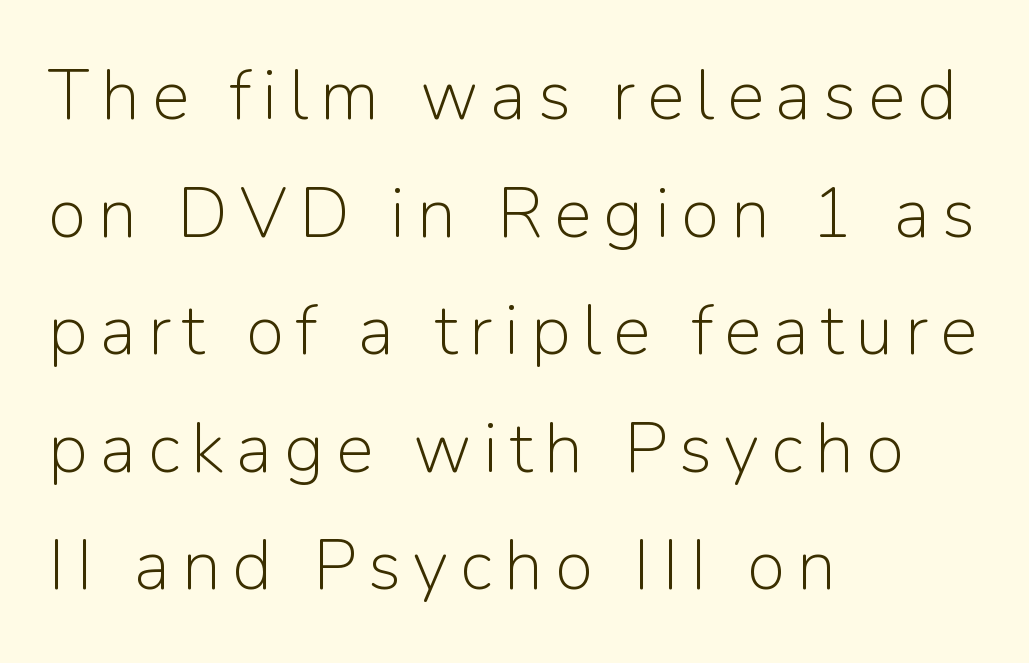
Character widths vary here, with narrow letters taking less room than wide ones. Think standard paragraph weight, or any step lighter than that. Does the lettering tilt? It doesn't — this is upright. The rag falls on the right side of this text block. These lines are composed in type without serifs. Horizontal bands of white between lines are of average thickness.
